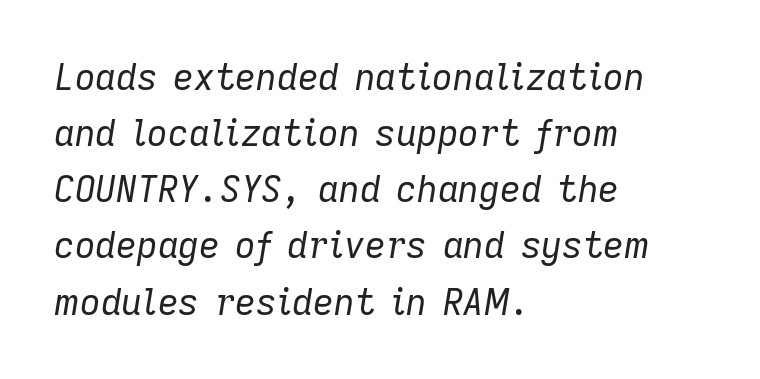
Q: Is the text bold? A: No.
Q: Is the text italic (slanted)? A: Yes, it leans right by about 9 degrees.
Q: Is the text underlined? A: No.
Q: How is the paragraph aligned? A: Left-aligned.
Q: Is the spacing between letters normal or unusually wide? A: Normal.
Q: Is the spacing between lines tight, normal or loose? A: Normal.
Q: Width (condensed, normal, or wide)? A: Normal.
Q: Stroke contrast? A: Low.
Q: x-height? A: Medium.
Q: Monospaced? A: No.
